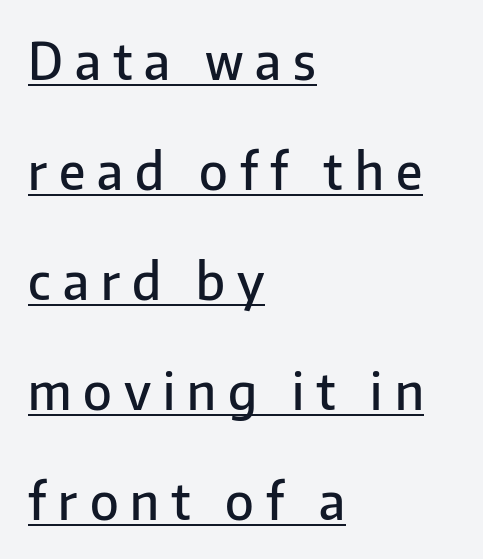
{"serif": "no", "italic": "no", "bold": "semi", "weight": "semibold", "width": "normal", "stroke_contrast": "low", "x_height": "medium", "monospaced": "no", "underline": "yes", "align": "left", "line_spacing": "loose", "line_spacing_ratio": 2.2, "letter_spacing": "wide", "letter_spacing_em": 0.24, "glyph_px": 50}
